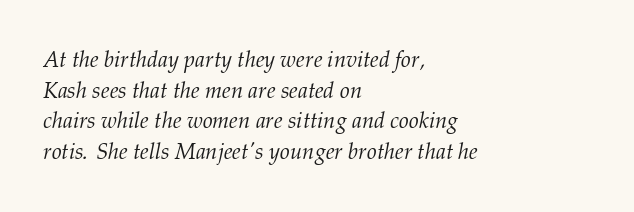
{"italic": "yes", "lean": "right", "slant_degrees": 12, "bold": "no", "underline": "no", "align": "left", "line_spacing": "normal", "line_spacing_ratio": 1.39, "letter_spacing": "normal", "letter_spacing_em": 0.0, "glyph_px": 22}
